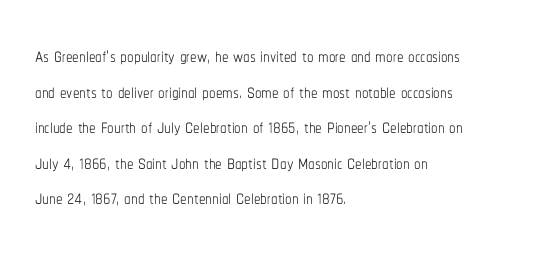
The image shows 26 px text type, upright; set left-aligned, normal line spacing (1.37x), normal letter spacing, not underlined.
